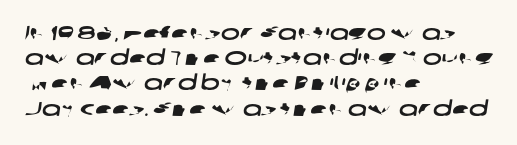
Q: Is the text underlined? A: No.
Q: How is the paragraph aligned? A: Left-aligned.
Q: Is the spacing between letters normal or unusually wide? A: Normal.
Q: Is the spacing between lines tight, normal or loose? A: Normal.
